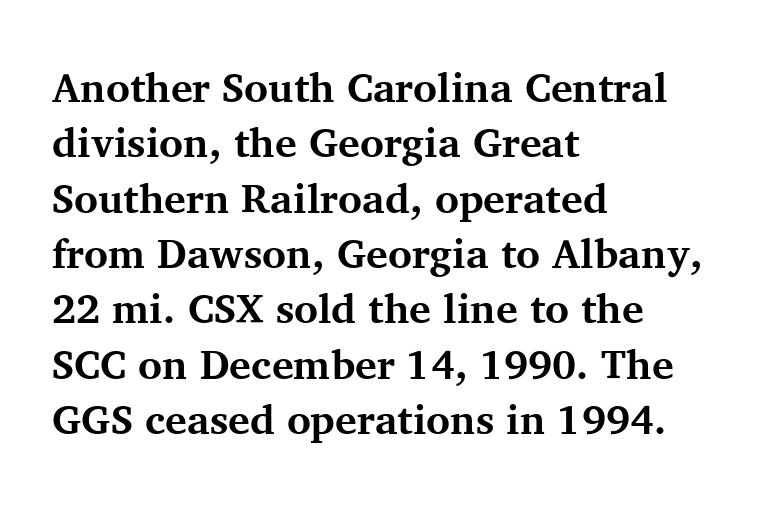
Q: Is the text bold? A: Yes.
Q: Is the text italic (slanted)? A: No, it is upright.
Q: Is the typeface a serif or a sans-serif typeface? A: Serif.
Q: Is the text underlined? A: No.
Q: How is the paragraph aligned? A: Left-aligned.
Q: Is the spacing between letters normal or unusually wide? A: Normal.
Q: Is the spacing between lines tight, normal or loose? A: Normal.
Q: Width (condensed, normal, or wide)? A: Normal.
Q: Stroke contrast? A: Medium.
Q: x-height? A: Medium.
Q: Monospaced? A: No.
